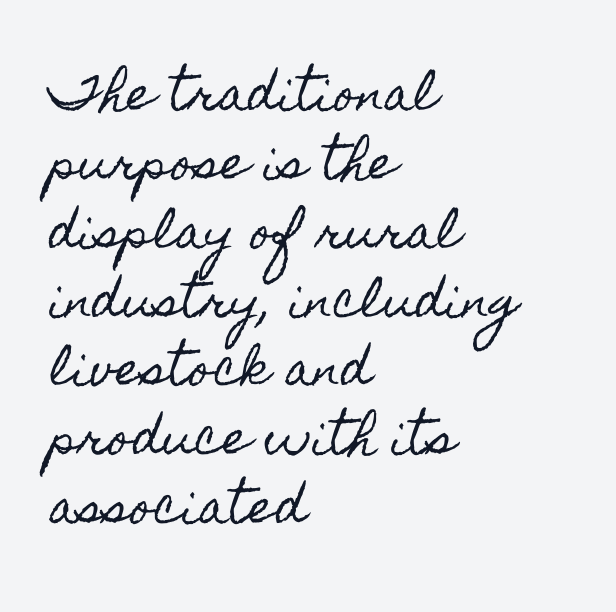
{"width": "condensed", "x_height": "small", "monospaced": "no", "underline": "no", "align": "left", "line_spacing": "normal", "line_spacing_ratio": 1.53, "letter_spacing": "normal", "letter_spacing_em": 0.0, "glyph_px": 45}
